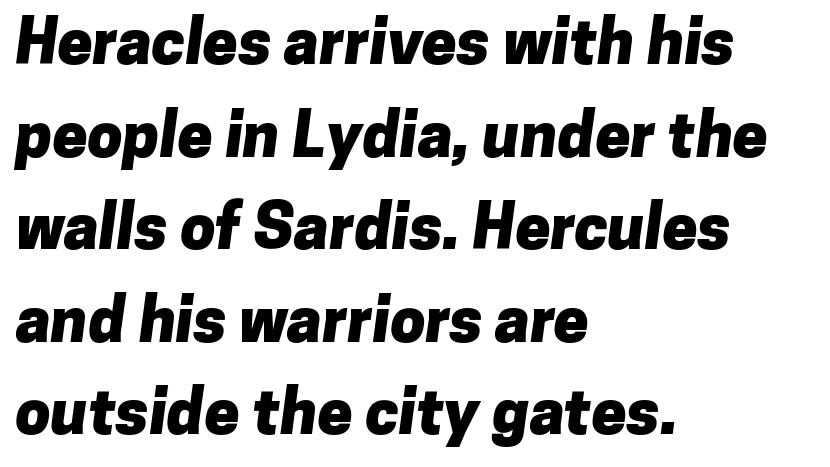
The image shows 63 px heavy sans-serif type; set left-aligned, normal line spacing (1.47x), normal letter spacing, not underlined; low stroke contrast and a medium x-height.
